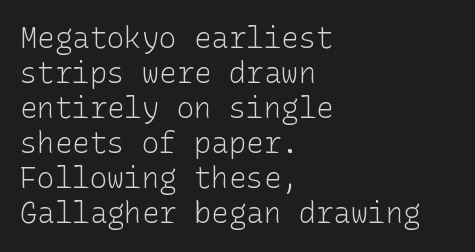
{"serif": "no", "italic": "no", "bold": "no", "weight": "light", "width": "normal", "stroke_contrast": "low", "x_height": "medium", "underline": "no", "align": "left", "line_spacing_ratio": 1.21, "letter_spacing": "normal", "letter_spacing_em": 0.0, "glyph_px": 29}
